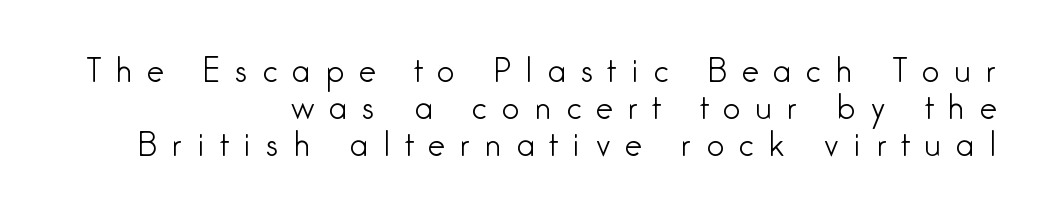
The passage is arranged like a letterhead date or caption credit — flush right. The characters display no serif detailing; their extremities are plain. Character widths vary here, with narrow letters taking less room than wide ones. The gaps between neighbouring characters are conspicuously large.
